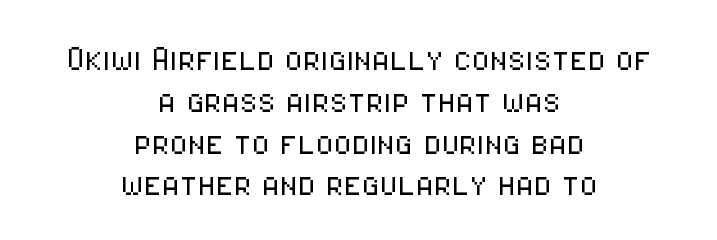
Every character sits straight up, as roman type does. Tracking value appears to be zero — textbook default spacing. Ink coverage per letter is moderate at most. This rendering features lettering with no underline.
